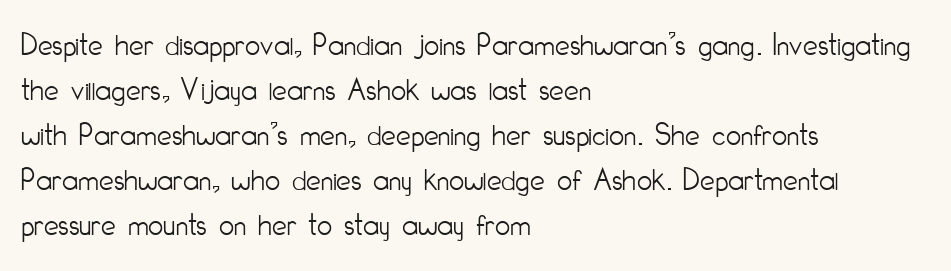
Q: Is the text bold? A: No.
Q: Is the text italic (slanted)? A: No, it is upright.
Q: Is the typeface a serif or a sans-serif typeface? A: Sans-serif.
Q: Is the text underlined? A: No.
Q: How is the paragraph aligned? A: Left-aligned.
Q: Is the spacing between letters normal or unusually wide? A: Normal.
Q: Is the spacing between lines tight, normal or loose? A: Normal.
Q: Width (condensed, normal, or wide)? A: Condensed.
Q: Stroke contrast? A: Low.
Q: x-height? A: Small.
Q: Monospaced? A: No.
